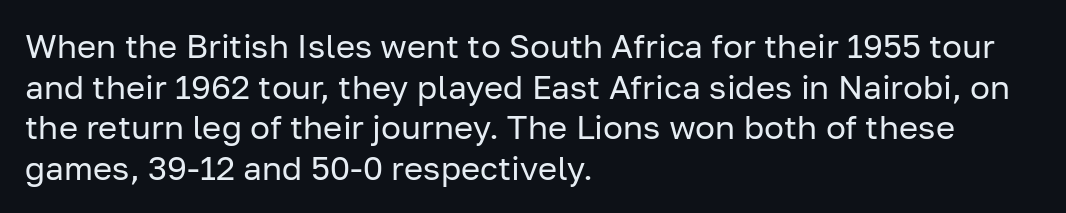
{"serif": "no", "italic": "no", "bold": "no", "weight": "regular", "width": "normal", "stroke_contrast": "low", "x_height": "medium", "monospaced": "no", "underline": "no", "align": "left", "line_spacing_ratio": 1.23, "letter_spacing": "normal", "letter_spacing_em": 0.0, "glyph_px": 33}
